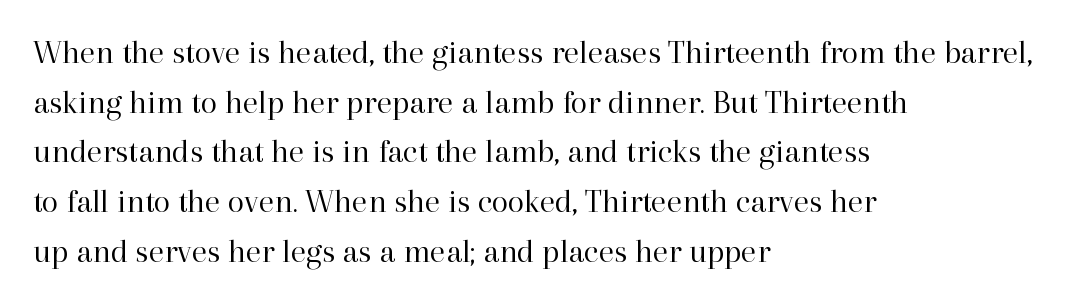
The image shows 34 px regular-weight serif type, upright; set left-aligned, normal line spacing (1.46x), normal letter spacing, not underlined; high stroke contrast and a medium x-height.
